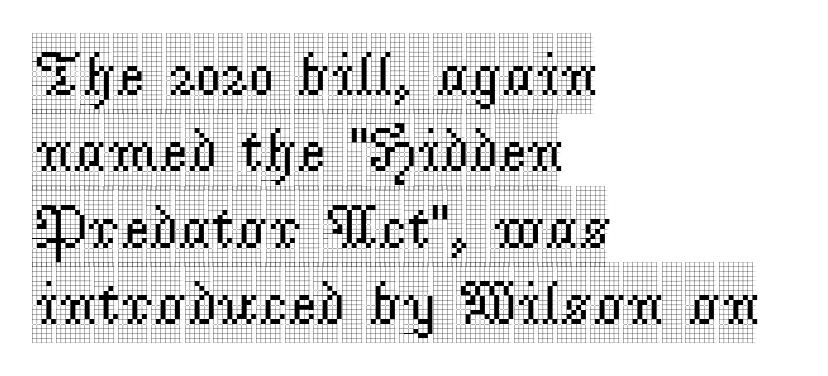
Q: Is the text italic (slanted)? A: No, it is upright.
Q: Is the typeface a serif or a sans-serif typeface? A: Serif.
Q: Is the text underlined? A: No.
Q: How is the paragraph aligned? A: Left-aligned.
Q: Is the spacing between letters normal or unusually wide? A: Normal.
Q: Width (condensed, normal, or wide)? A: Condensed.
Q: x-height? A: Large.
Q: Monospaced? A: No.
